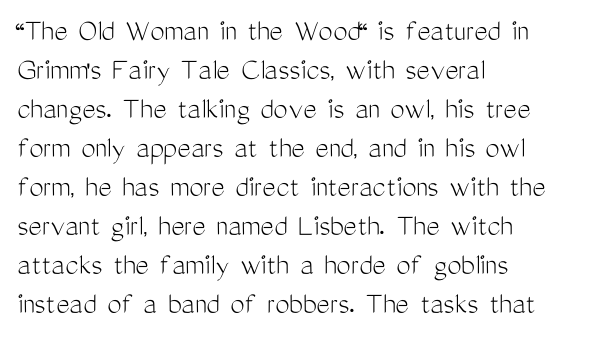
The image shows 32 px light, condensed sans-serif type, upright; set left-aligned, line spacing 1.22x, normal letter spacing, not underlined; medium stroke contrast and a medium x-height.
